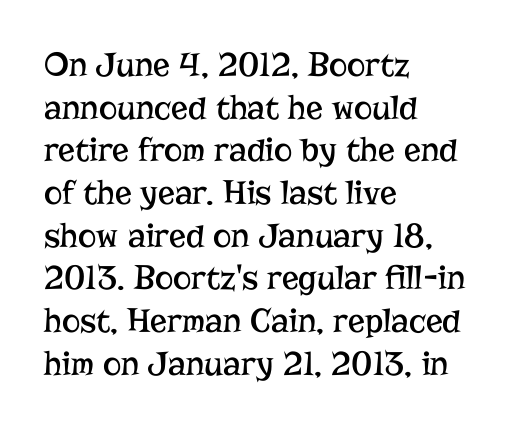
Q: Is the text bold? A: No.
Q: Is the text italic (slanted)? A: No, it is upright.
Q: Is the typeface a serif or a sans-serif typeface? A: Serif.
Q: Is the text underlined? A: No.
Q: How is the paragraph aligned? A: Left-aligned.
Q: Is the spacing between letters normal or unusually wide? A: Normal.
Q: Width (condensed, normal, or wide)? A: Normal.
Q: Stroke contrast? A: Low.
Q: x-height? A: Medium.
Q: Monospaced? A: No.
